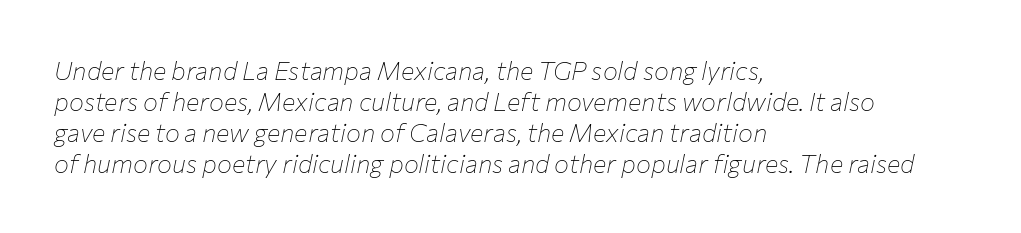
The passage is arranged the way most books set body copy — flush left. The gaps between neighbouring characters are ordinary and unremarkable. Slanted lettering throughout. The strokes carry an ordinary text weight at most.
